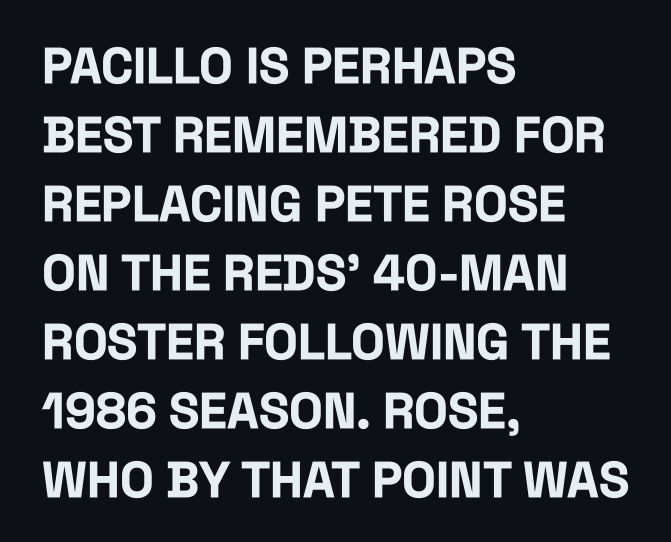
Compared with typical paragraphs, the rows here are spaced about the same. Varying glyph widths throughout — classic text-font behaviour. You can tell it's not italic because the verticals are truly vertical. Here the glyphs are tracked normally, forming tight word shapes.
